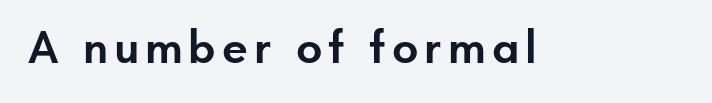
The image shows 46 px semibold sans-serif type, upright; set not underlined; low stroke contrast and a small x-height.
